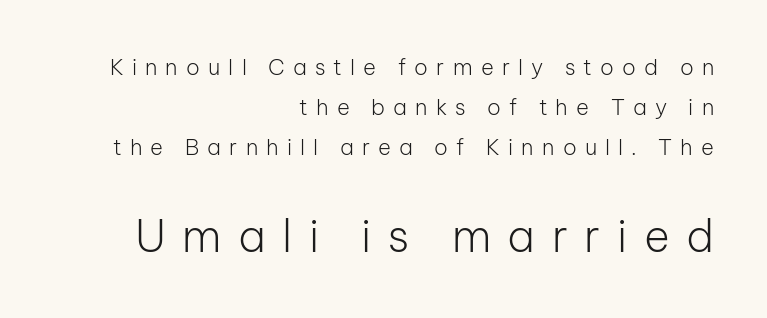
Q: Is the text bold? A: No.
Q: Is the text italic (slanted)? A: No, it is upright.
Q: Is the typeface a serif or a sans-serif typeface? A: Sans-serif.
Q: Is the text underlined? A: No.
Q: How is the paragraph aligned? A: Right-aligned.
Q: Is the spacing between letters normal or unusually wide? A: Unusually wide.
Q: Which block of text is set in a larger size, the first (top) or the second (bottom)? A: The second (bottom) one.
Q: Width (condensed, normal, or wide)? A: Normal.
Q: Stroke contrast? A: Low.
Q: x-height? A: Medium.
Q: Monospaced? A: No.
